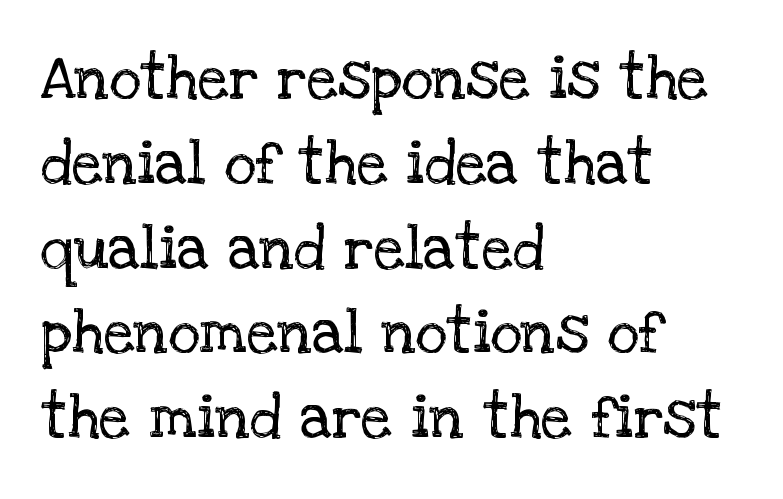
Q: Is the text bold? A: No.
Q: Is the text italic (slanted)? A: No, it is upright.
Q: Is the typeface a serif or a sans-serif typeface? A: Serif.
Q: Is the text underlined? A: No.
Q: How is the paragraph aligned? A: Left-aligned.
Q: Is the spacing between letters normal or unusually wide? A: Normal.
Q: Is the spacing between lines tight, normal or loose? A: Normal.
Q: Width (condensed, normal, or wide)? A: Normal.
Q: Stroke contrast? A: Low.
Q: x-height? A: Large.
Q: Monospaced? A: No.
